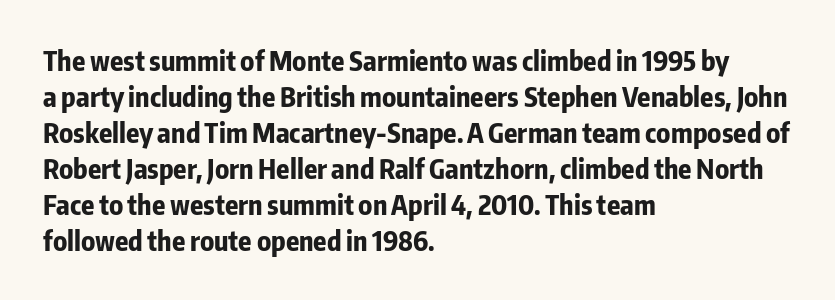
The image shows 27 px bold type, upright; set left-aligned, normal line spacing (1.33x), normal letter spacing, not underlined.
